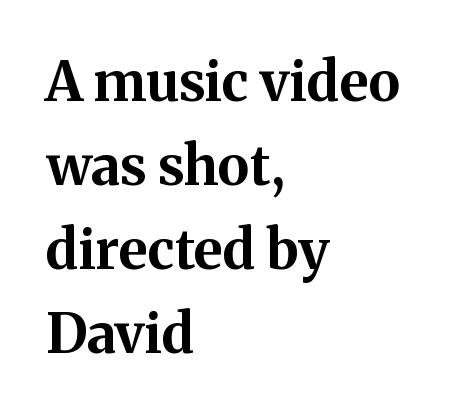
Style check: upright. Does the type have serifs? Yes, each stem ends in a small foot. A typesetter would call this proportional, since set widths differ per character. Nobody drew a line under any word here.
